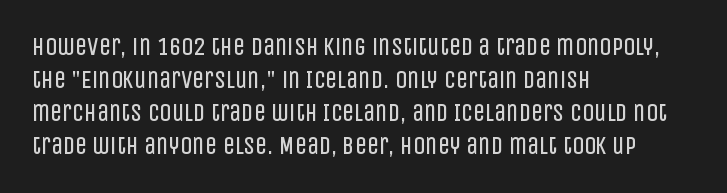
These lines stack with their left ends in a neat column. Letters rest on an invisible, unmarked baseline. The lines sit at an ordinary, default distance from one another. The type sits square on the baseline with zero lean. No letter is thick-stroked: the sample isn't bold. Default kerning and tracking; the words read as compact shapes.
